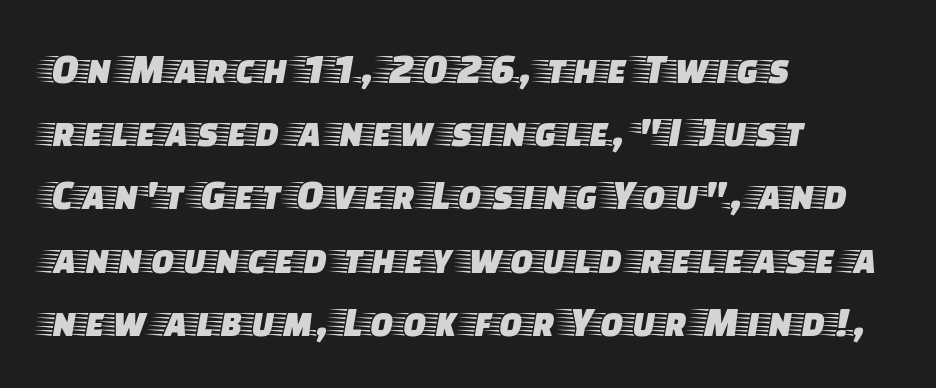
Does extra space separate the letters? No, they use regular spacing. Regarding leading, the lines here are spaced in the standard way. The letters advance in unequal steps, a hallmark of proportional type. Examine the stroke ends and you'll spot serifs.
